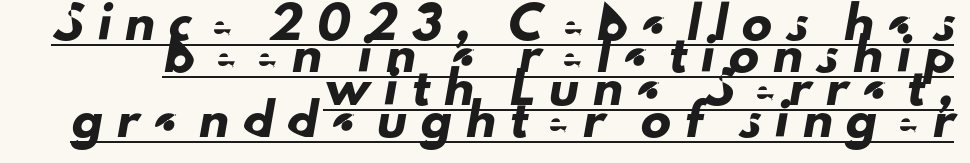
Q: Is the typeface a serif or a sans-serif typeface? A: Sans-serif.
Q: Is the text underlined? A: Yes.
Q: How is the paragraph aligned? A: Right-aligned.
Q: Is the spacing between letters normal or unusually wide? A: Unusually wide.
Q: Is the spacing between lines tight, normal or loose? A: Tight.
Q: Width (condensed, normal, or wide)? A: Normal.
Q: Stroke contrast? A: Low.
Q: x-height? A: Small.
Q: Monospaced? A: No.
